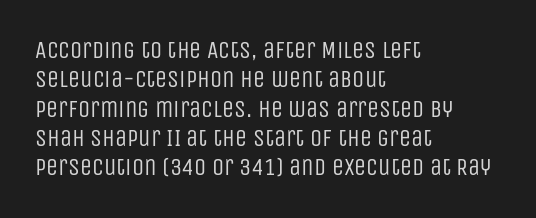
Notice how the stems are strictly vertical — no italics here. Standard letterfit; no display-style spreading of the glyphs. The space beneath each line is pristine and unruled. Counters stay open thanks to moderate or lighter strokes. A classic flush-left, rag-right setting is used for this passage.
